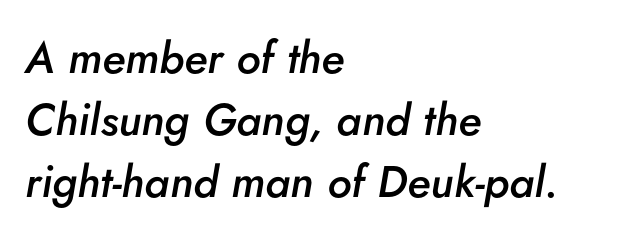
The image shows 44 px semibold type, italic (leaning right); set left-aligned, normal line spacing (1.41x), normal letter spacing, not underlined; low stroke contrast and a small x-height.
